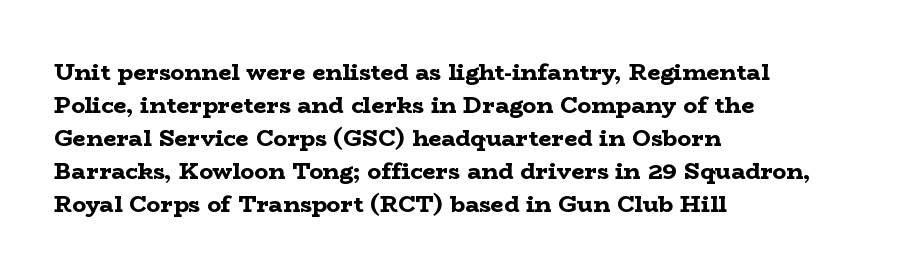
{"italic": "no", "bold": "yes", "underline": "no", "align": "left", "line_spacing": "normal", "line_spacing_ratio": 1.43, "letter_spacing": "normal", "letter_spacing_em": 0.0, "glyph_px": 23}
